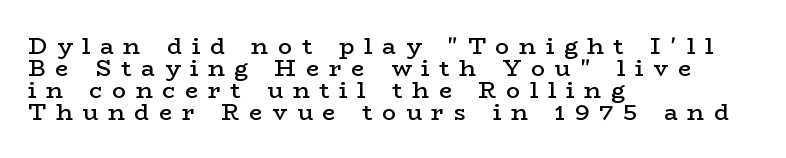
Q: Is the text bold? A: Semi-bold.
Q: Is the text italic (slanted)? A: No, it is upright.
Q: Is the text underlined? A: No.
Q: How is the paragraph aligned? A: Left-aligned.
Q: Is the spacing between letters normal or unusually wide? A: Unusually wide.
Q: Is the spacing between lines tight, normal or loose? A: Tight.
